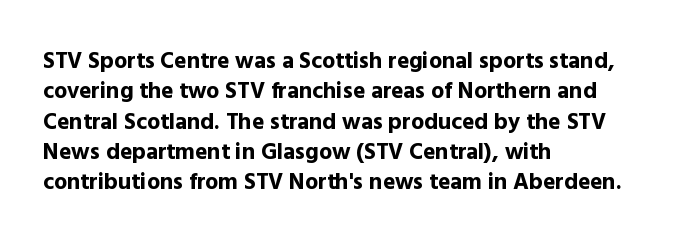
{"italic": "no", "bold": "yes", "underline": "no", "align": "left", "line_spacing": "normal", "line_spacing_ratio": 1.32, "letter_spacing": "normal", "letter_spacing_em": 0.0, "glyph_px": 23}
